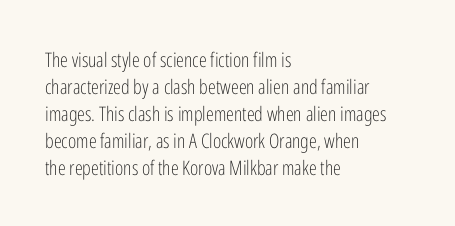
The image shows 20 px text type, upright; set left-aligned, normal line spacing (1.35x), normal letter spacing, not underlined.
